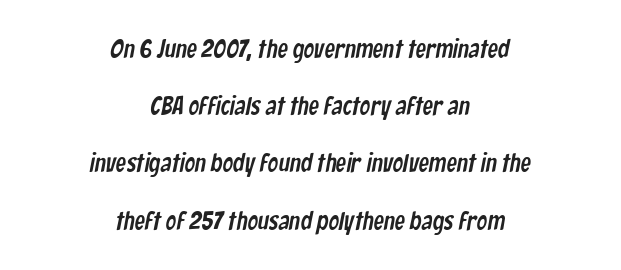
Q: Is the text underlined? A: No.
Q: How is the paragraph aligned? A: Centered.
Q: Is the spacing between letters normal or unusually wide? A: Normal.
Q: Is the spacing between lines tight, normal or loose? A: Loose.
